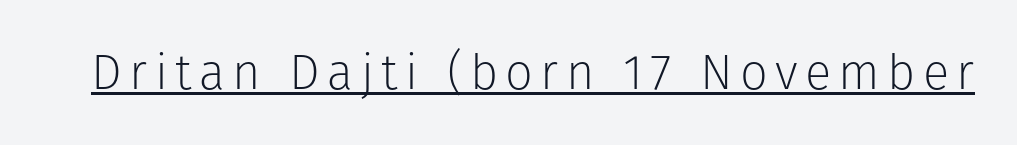
Character widths vary here, with narrow letters taking less room than wide ones. If you drew a line through each stem, it would be perfectly vertical. Is this a sans? Yes — the strokes have no serifs. The strokes are not fattened; the text isn't bold. Decoration check: the copy is underlined.
